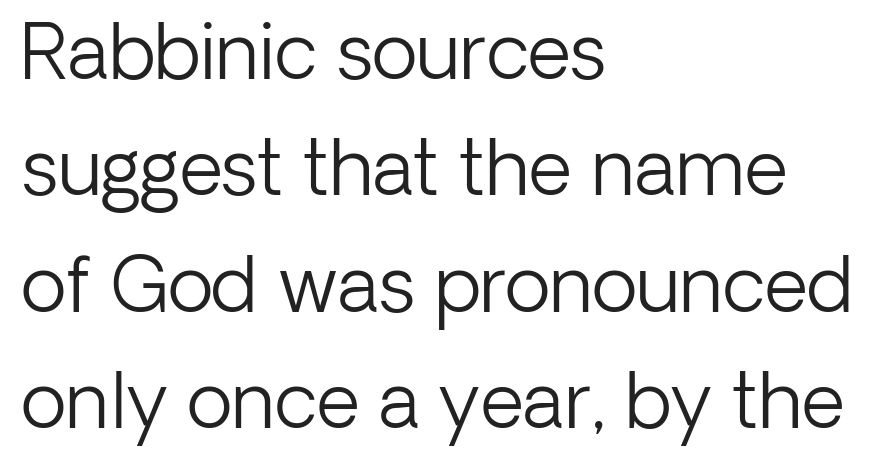
Classification — sans serif. The cut favours lightness, reaching ordinary text weight at its darkest. The specimen omits any rule beneath the text block's lines. Where is the straight margin? On the left.
